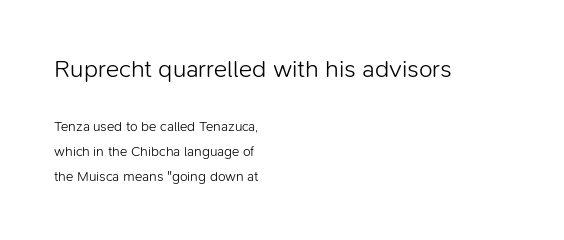
How are the letters spaced? Ordinarily, with no added tracking. No letter is thick-stroked: the sample isn't bold. The paragraph shown leans on its left margin. The block sitting higher on the canvas is the one with enlarged characters. The specimen omits any rule beneath the text block's lines.
